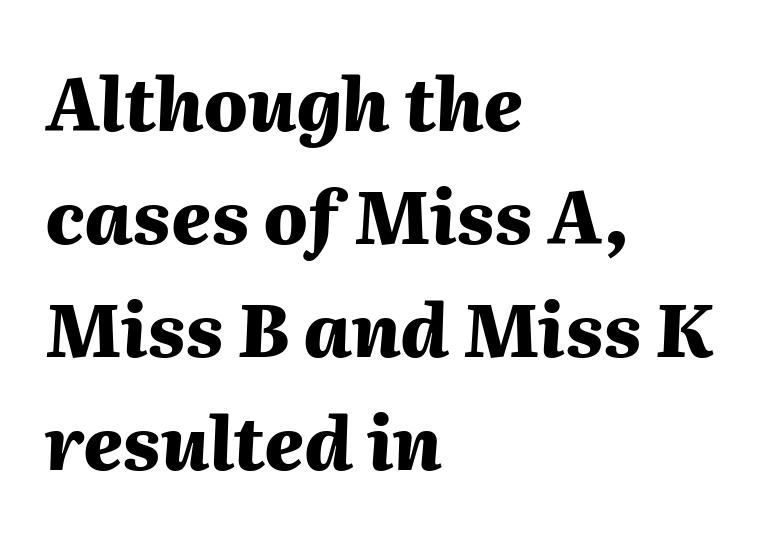
Q: Is the text bold? A: Yes.
Q: Is the text italic (slanted)? A: Yes, it leans right by about 2 degrees.
Q: Is the text underlined? A: No.
Q: How is the paragraph aligned? A: Left-aligned.
Q: Is the spacing between letters normal or unusually wide? A: Normal.
Q: Is the spacing between lines tight, normal or loose? A: Normal.
Q: Width (condensed, normal, or wide)? A: Normal.
Q: Stroke contrast? A: Medium.
Q: x-height? A: Medium.
Q: Monospaced? A: No.
